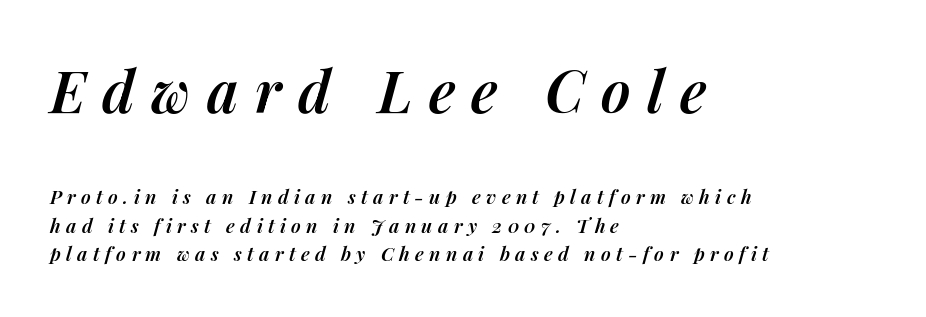
The setting favours the left margin, as ordinary paragraphs usually do. This rendering features lettering with no underline. The font is running at a semibold setting, under full bold. Think of a printed novel: that variable character pitch is what you see here. The letters are spread apart with noticeably loose tracking. The passage shown stacks its lines at a standard gap.
